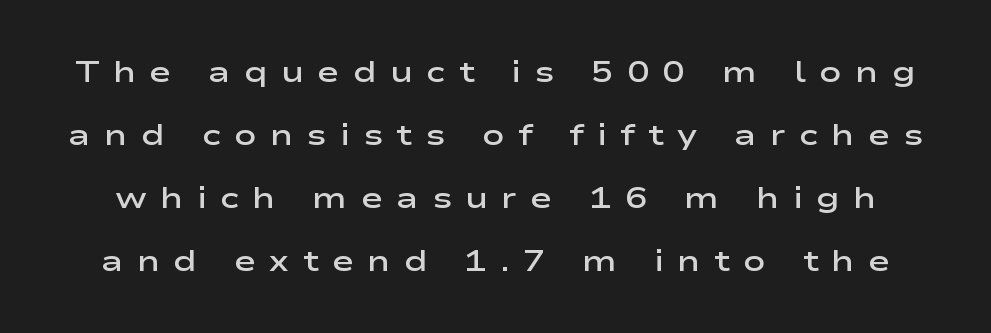
Q: Is the text bold? A: Semi-bold.
Q: Is the text italic (slanted)? A: No, it is upright.
Q: Is the typeface a serif or a sans-serif typeface? A: Sans-serif.
Q: Is the text underlined? A: No.
Q: Is the spacing between letters normal or unusually wide? A: Unusually wide.
Q: Is the spacing between lines tight, normal or loose? A: Loose.
Q: Width (condensed, normal, or wide)? A: Wide.
Q: Stroke contrast? A: Low.
Q: x-height? A: Medium.
Q: Monospaced? A: No.
